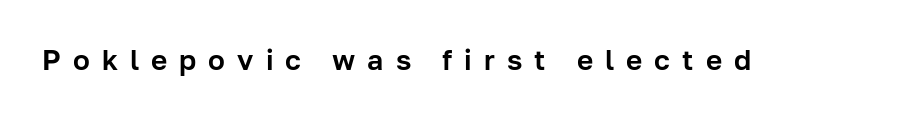
Nothing sits at the stroke ends, so this counts as sans-serif. Glyph-to-glyph distance is far greater than everyday printed text. A clean baseline with only descenders dipping below it. This sample has the flowing, uneven cadence of proportional lettering.
